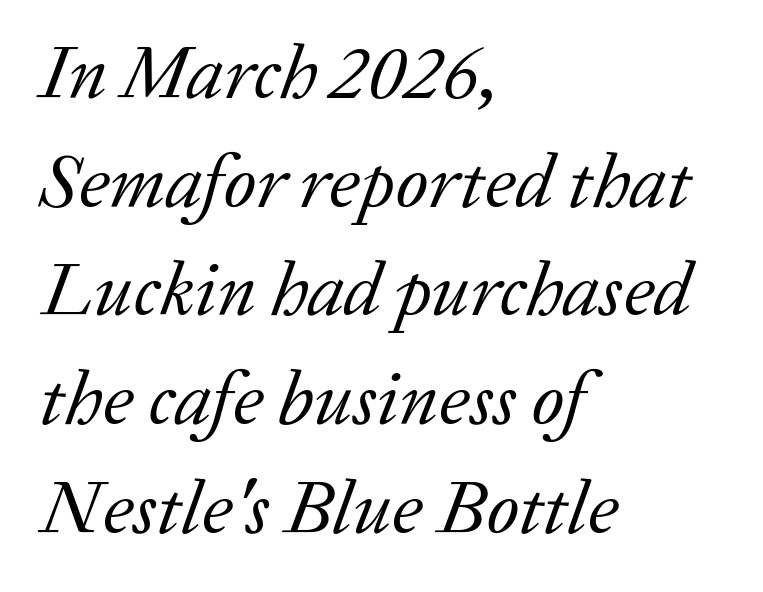
The image shows 76 px regular-weight serif type, italic (leaning right); set left-aligned, normal line spacing (1.43x), normal letter spacing, not underlined; low stroke contrast and a medium x-height.
